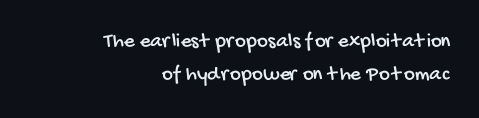
The image shows 21 px text type; set right-aligned, normal line spacing (1.58x), normal letter spacing, not underlined.
